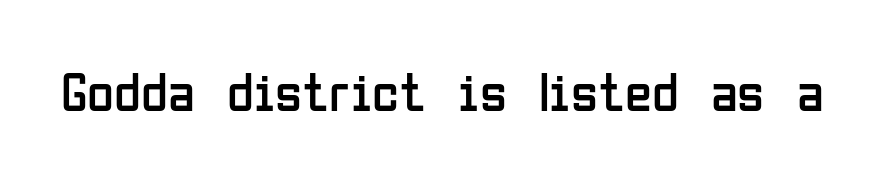
Q: Is the text bold? A: No.
Q: Is the text italic (slanted)? A: No, it is upright.
Q: Is the typeface a serif or a sans-serif typeface? A: Sans-serif.
Q: Is the text underlined? A: No.
Q: Is the spacing between letters normal or unusually wide? A: Normal.
Q: Width (condensed, normal, or wide)? A: Condensed.
Q: Stroke contrast? A: Low.
Q: x-height? A: Medium.
Q: Monospaced? A: No.
